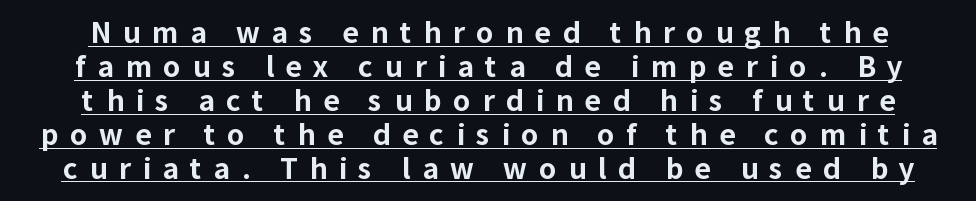
{"serif": "no", "italic": "no", "bold": "yes", "weight": "bold", "width": "normal", "stroke_contrast": "low", "x_height": "medium", "monospaced": "no", "underline": "yes", "line_spacing_ratio": 1.21, "letter_spacing": "wide", "letter_spacing_em": 0.41, "glyph_px": 28}
